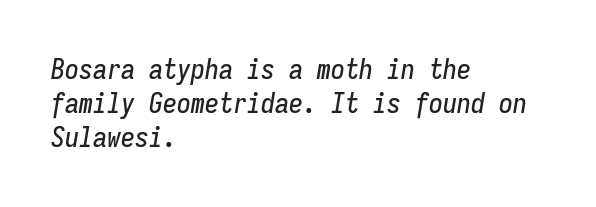
The image shows 28 px condensed type, italic (leaning right), monospaced; set left-aligned, line spacing 1.22x, normal letter spacing, not underlined; low stroke contrast and a medium x-height.
